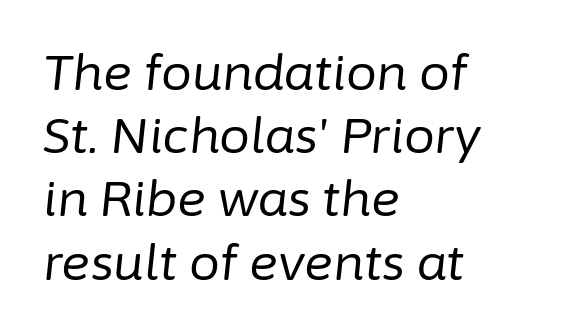
The image shows 49 px regular-weight type, italic (leaning right); set left-aligned, normal line spacing (1.29x), normal letter spacing, not underlined; low stroke contrast and a medium x-height.
